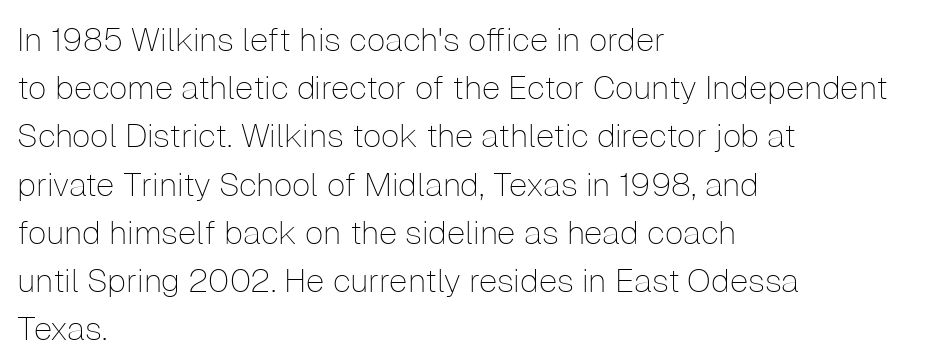
Check under the words: just untouched page. Note the varied advance widths — an 'i' is clearly narrower than an 'm'. Characters follow at the spacing the type designer built in. A typesetter would mark this as roman, not italic. In terms of leading, this rendering sits right in the middle.
